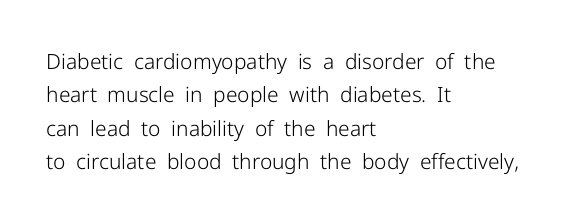
The image shows 21 px text type, upright; set left-aligned, normal line spacing (1.59x), normal letter spacing, not underlined.
